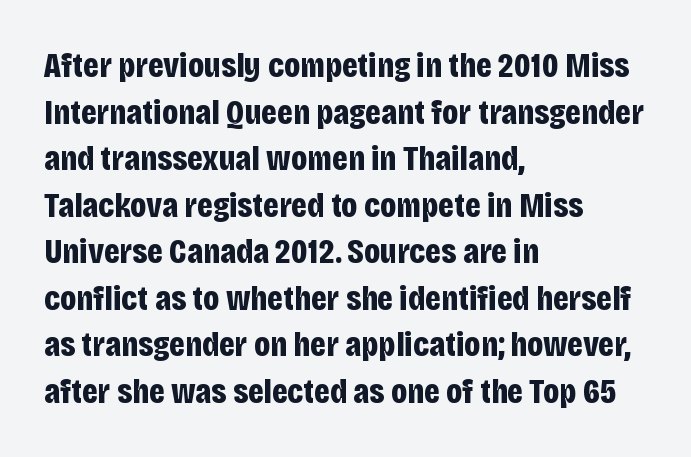
The image shows 35 px bold, condensed sans-serif type, upright; set left-aligned, normal line spacing (1.33x), normal letter spacing, not underlined; low stroke contrast and a large x-height.
